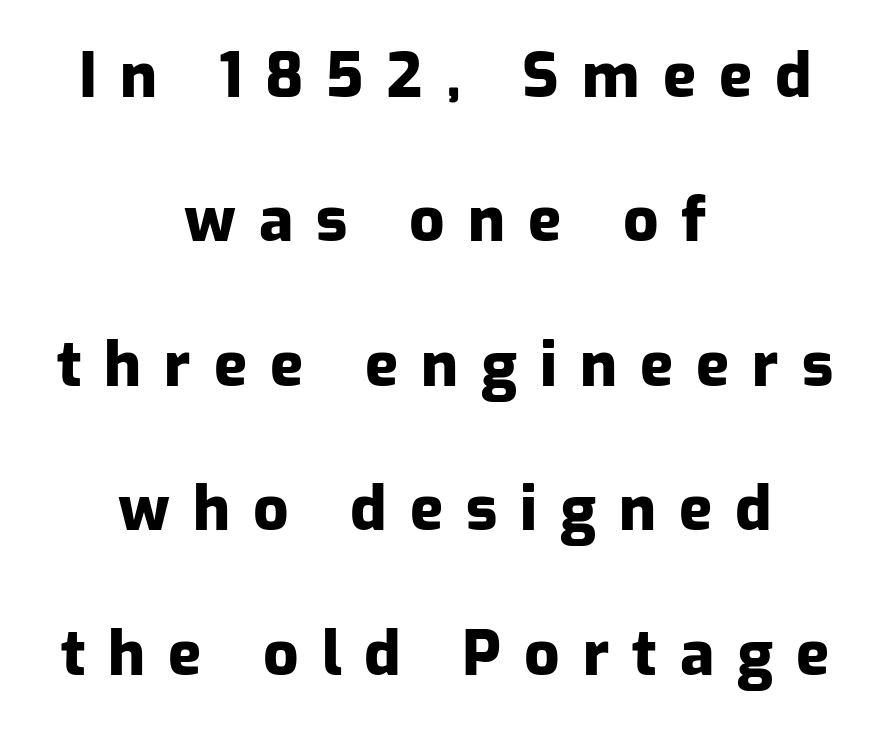
{"serif": "no", "italic": "no", "bold": "yes", "weight": "heavy", "width": "normal", "stroke_contrast": "low", "x_height": "medium", "monospaced": "no", "underline": "no", "align": "center", "line_spacing": "loose", "line_spacing_ratio": 2.33, "letter_spacing": "wide", "letter_spacing_em": 0.37, "glyph_px": 62}
